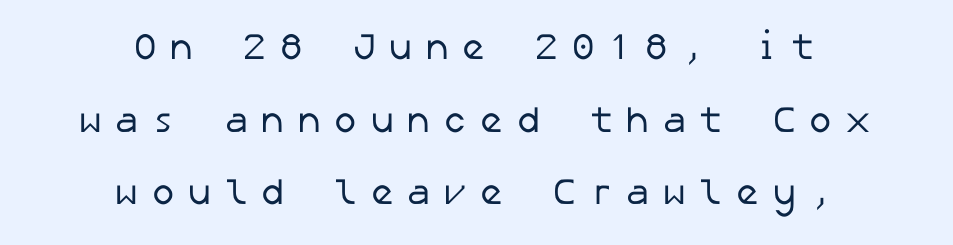
{"serif": "no", "bold": "no", "weight": "regular", "width": "normal", "stroke_contrast": "low", "x_height": "medium", "underline": "no", "align": "center", "line_spacing": "loose", "line_spacing_ratio": 1.96, "letter_spacing": "wide", "letter_spacing_em": 0.32, "glyph_px": 37}
